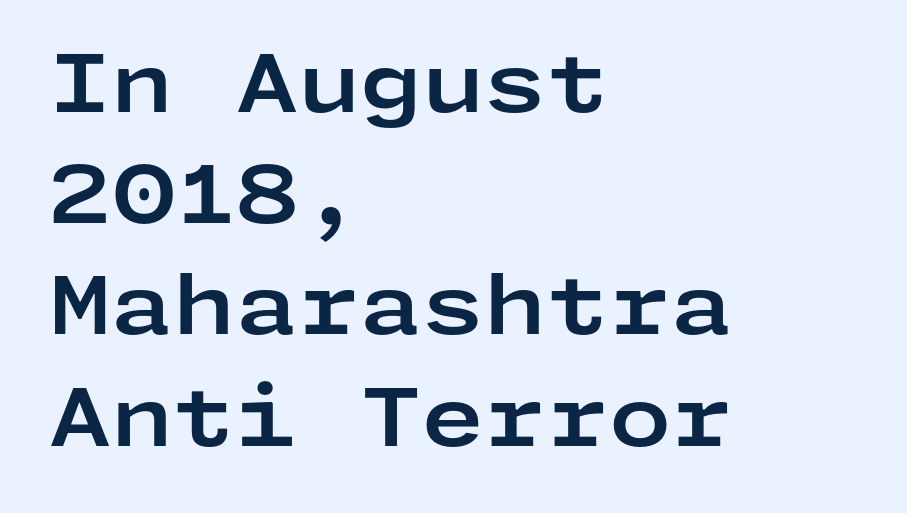
Set as a true bold cut, around the 700 mark. Honestly, the row spacing looks completely unremarkable. Reading down the block, your eye returns to a fixed left position each line. Are there feet on the stems? There aren't — it's a sans.
